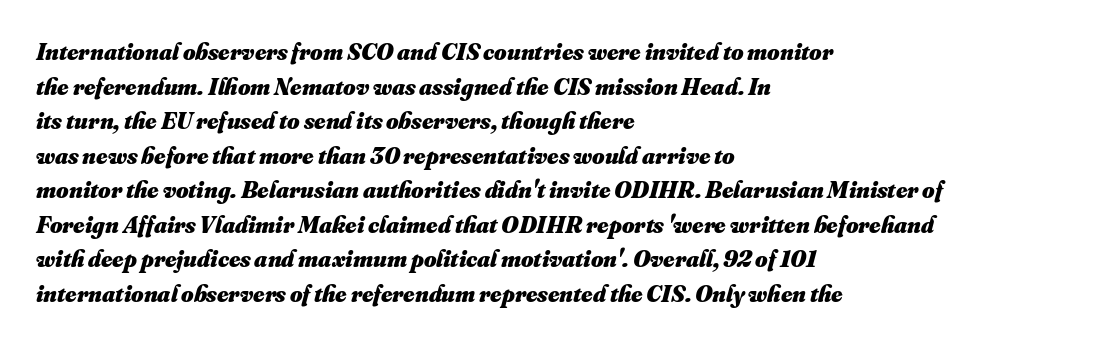
The block of text has a typical density, with ordinary space between rows. Typesetter's note: full bold, strokes at maximum text heaviness. Compared with typical body copy, the letter spacing here is the same. Casual observation: everything's shoved over to the left.
